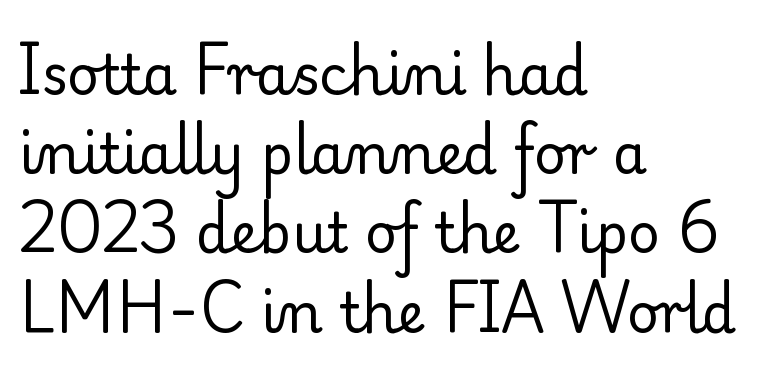
Spacing between characters is what you'd get straight out of the box. Unbolded letterforms with no extra heft. The letters advance in unequal steps, a hallmark of proportional type. Does the lettering tilt? It doesn't — this is upright. Summary of vertical rhythm: regular, with standard interline spacing.
